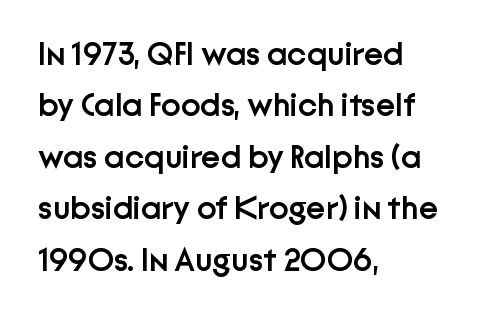
{"serif": "no", "italic": "no", "bold": "semi", "weight": "semibold", "width": "normal", "stroke_contrast": "low", "x_height": "medium", "monospaced": "no", "underline": "no", "align": "left", "line_spacing": "normal", "line_spacing_ratio": 1.56, "letter_spacing": "normal", "letter_spacing_em": 0.0, "glyph_px": 33}
